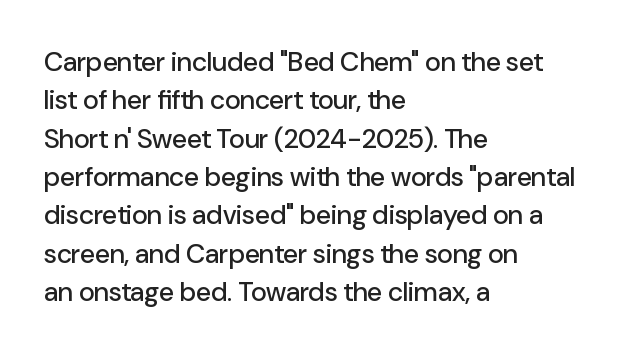
Q: Is the text italic (slanted)? A: No, it is upright.
Q: Is the text underlined? A: No.
Q: How is the paragraph aligned? A: Left-aligned.
Q: Is the spacing between letters normal or unusually wide? A: Normal.
Q: Is the spacing between lines tight, normal or loose? A: Normal.
